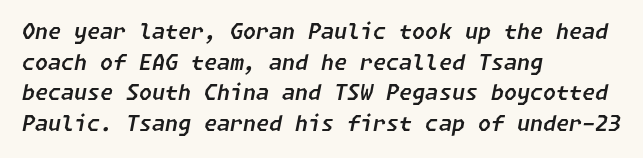
The image shows 21 px text type, italic (leaning right); set left-aligned, normal line spacing (1.46x), normal letter spacing, not underlined.
